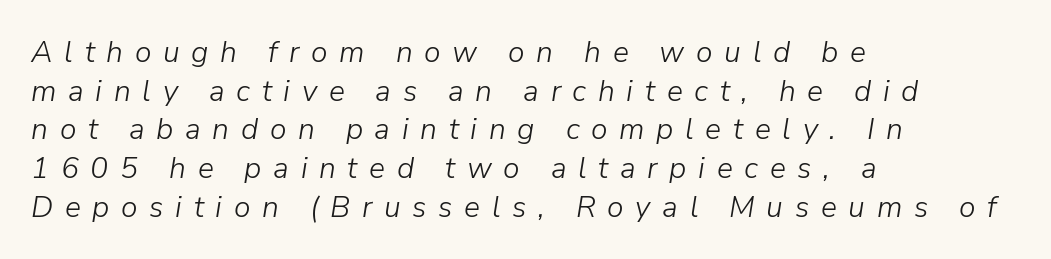
{"italic": "yes", "lean": "right", "slant_degrees": 9, "bold": "no", "weight": "light", "width": "normal", "stroke_contrast": "low", "x_height": "medium", "monospaced": "no", "underline": "no", "align": "left", "line_spacing": "normal", "line_spacing_ratio": 1.29, "letter_spacing": "wide", "letter_spacing_em": 0.39, "glyph_px": 30}
